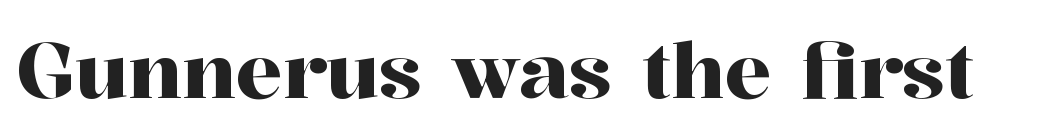
The image shows 78 px serif type, upright; set normal letter spacing, not underlined; high stroke contrast and a medium x-height.
